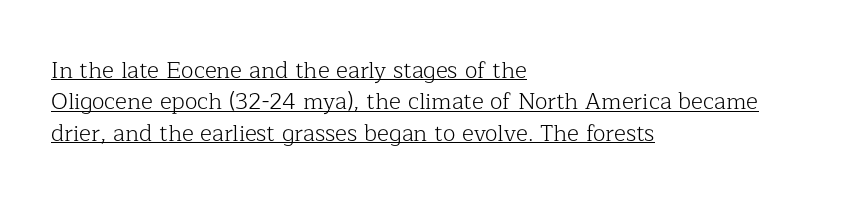
The image shows 23 px text type, upright; set left-aligned, normal line spacing (1.36x), normal letter spacing, underlined.
